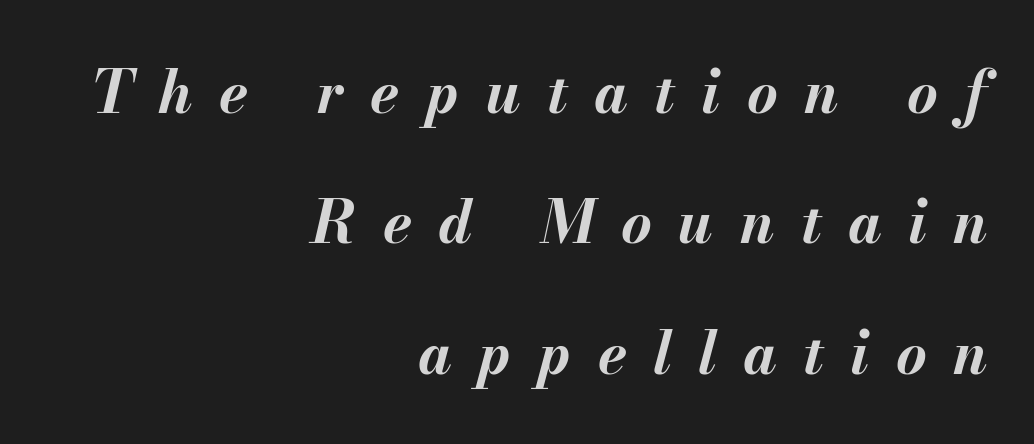
{"italic": "yes", "lean": "right", "slant_degrees": 13, "bold": "yes", "weight": "bold", "width": "normal", "stroke_contrast": "medium", "x_height": "small", "monospaced": "no", "underline": "no", "align": "right", "line_spacing": "loose", "line_spacing_ratio": 2.21, "letter_spacing": "wide", "letter_spacing_em": 0.45, "glyph_px": 59}
